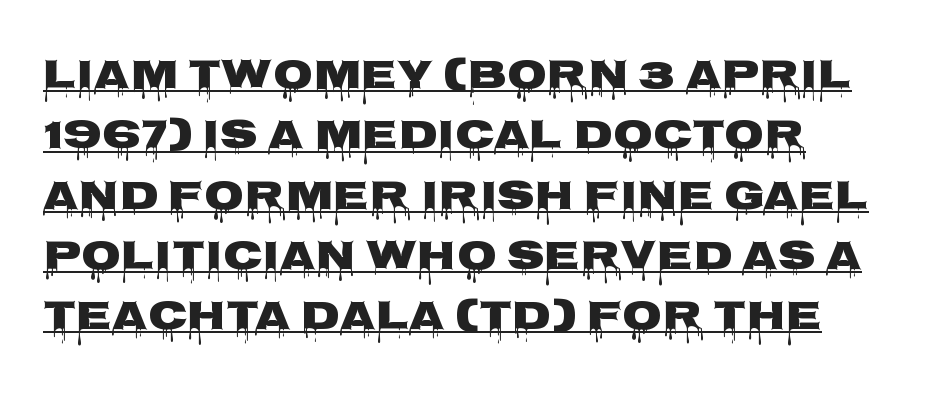
The image shows 41 px heavy, wide sans-serif type, upright; set left-aligned, normal line spacing (1.47x), normal letter spacing, underlined; low stroke contrast and a large x-height.
